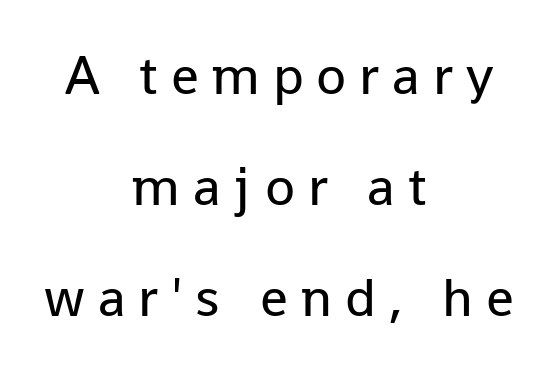
Descenders hang freely into open space. If you measured baseline to baseline, you'd find a long distance. Spacing verdict: proportional, widths tailored to each character. A typesetter would call this heavily tracked-out type.
